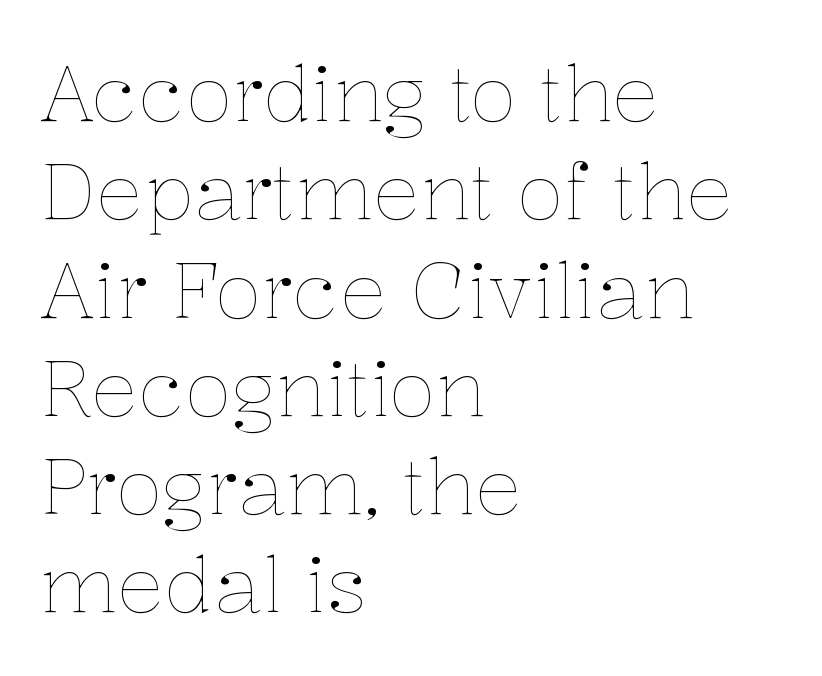
Nothing heavy about these letters — not bold at all. The letters advance in unequal steps, a hallmark of proportional type. All the whitespace from short lines collects on the right. Quick note: not italic, upright. Check the space under the baseline: it is left empty.
